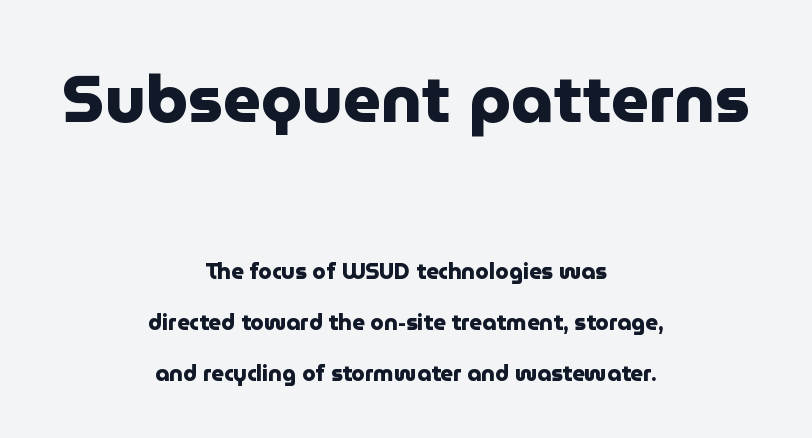
The image shows 66 px heavy sans-serif type, upright; set centered, loose line spacing (2.33x), normal letter spacing, not underlined; the first (top) block is 3.0x larger; low stroke contrast and a medium x-height.
